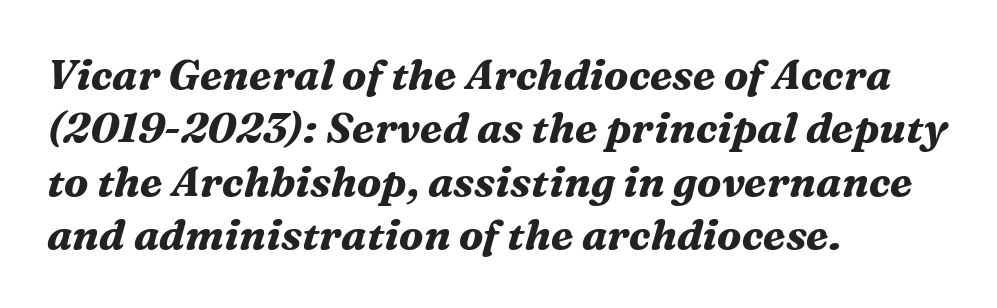
{"serif": "yes", "italic": "yes", "lean": "right", "slant_degrees": 16, "bold": "yes", "weight": "bold", "width": "normal", "stroke_contrast": "medium", "x_height": "medium", "monospaced": "no", "underline": "no", "align": "left", "line_spacing": "normal", "line_spacing_ratio": 1.27, "letter_spacing": "normal", "letter_spacing_em": 0.0, "glyph_px": 42}
